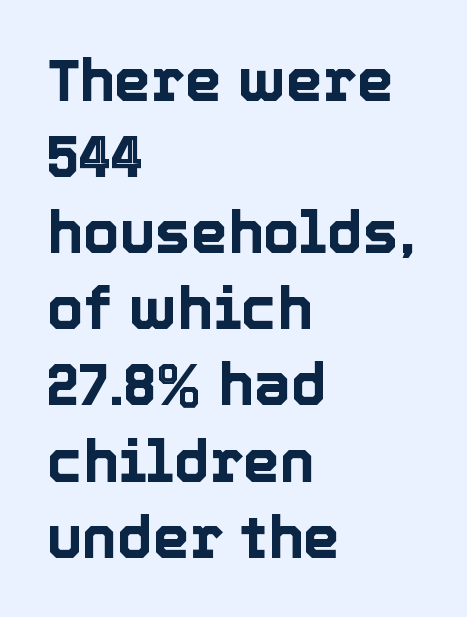
The image shows 59 px text type, upright; set left-aligned, normal line spacing (1.29x), normal letter spacing, not underlined; a medium x-height.
